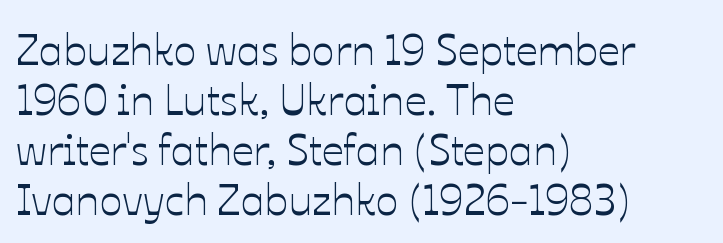
Q: Is the text italic (slanted)? A: No, it is upright.
Q: Is the text underlined? A: No.
Q: How is the paragraph aligned? A: Left-aligned.
Q: Is the spacing between letters normal or unusually wide? A: Normal.
Q: Width (condensed, normal, or wide)? A: Normal.
Q: Stroke contrast? A: Low.
Q: x-height? A: Medium.
Q: Monospaced? A: No.
